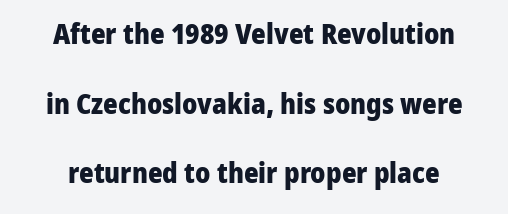
{"serif": "no", "italic": "no", "bold": "yes", "weight": "heavy", "width": "normal", "stroke_contrast": "low", "x_height": "medium", "monospaced": "no", "underline": "no", "line_spacing": "loose", "line_spacing_ratio": 2.49, "letter_spacing": "normal", "letter_spacing_em": 0.0, "glyph_px": 28}
